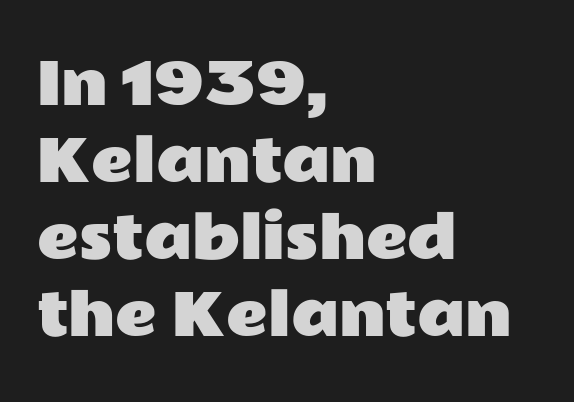
{"serif": "no", "italic": "no", "width": "wide", "stroke_contrast": "low", "x_height": "medium", "monospaced": "no", "underline": "no", "align": "left", "line_spacing": "normal", "line_spacing_ratio": 1.35, "letter_spacing": "normal", "letter_spacing_em": 0.0, "glyph_px": 57}
